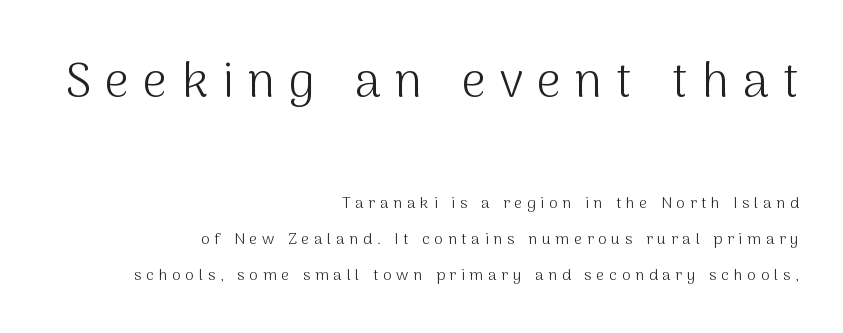
{"serif": "no", "italic": "no", "bold": "no", "weight": "light", "width": "normal", "stroke_contrast": "medium", "x_height": "medium", "monospaced": "no", "underline": "no", "align": "right", "line_spacing": "loose", "line_spacing_ratio": 2.24, "letter_spacing": "wide", "letter_spacing_em": 0.29, "larger_block": "first", "size_ratio": 3.0, "glyph_px": 48}
